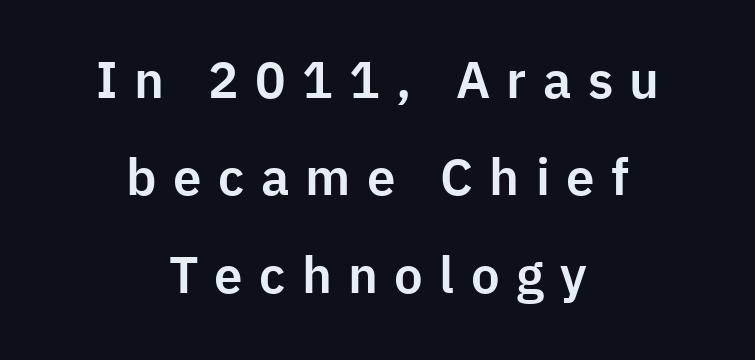
The image shows 51 px sans-serif type, upright; set centered, loose line spacing (1.91x), unusually wide letter spacing (+0.32 em), not underlined; low stroke contrast and a medium x-height.
